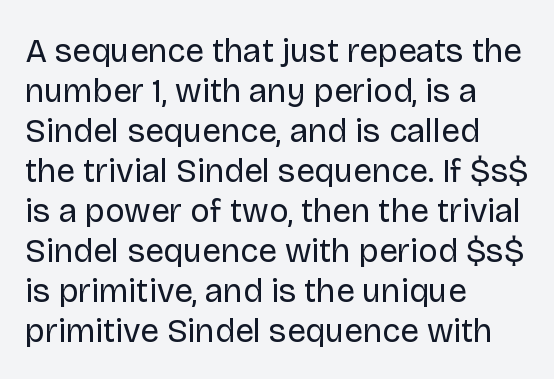
{"serif": "no", "italic": "no", "bold": "no", "weight": "regular", "width": "normal", "stroke_contrast": "low", "x_height": "large", "monospaced": "no", "underline": "no", "align": "left", "line_spacing_ratio": 1.21, "letter_spacing": "normal", "letter_spacing_em": 0.0, "glyph_px": 33}
